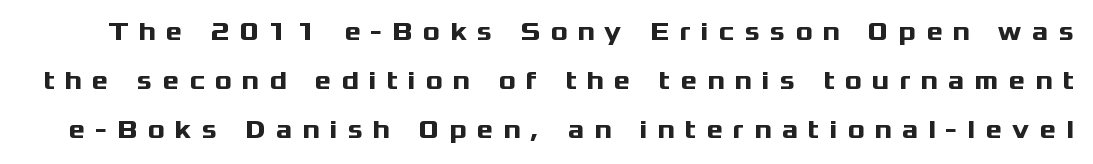
Clear beneath every line of the passage. Notice how thick the strokes are: this is what a full bold looks like. Ordinary non-slanted type is in use. A great deal of white space separates one row of letters from the next. The rendering inserts visible extra space after every character.
